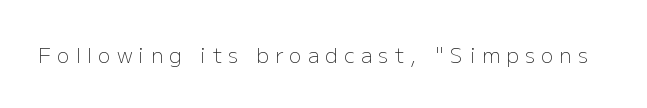
{"italic": "no", "bold": "no", "underline": "no", "letter_spacing": "wide", "letter_spacing_em": 0.29, "glyph_px": 21}
